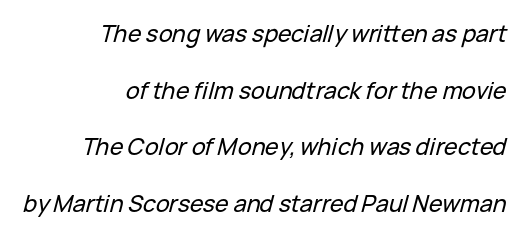
Q: Is the text italic (slanted)? A: Yes, it leans right by about 15 degrees.
Q: Is the text underlined? A: No.
Q: How is the paragraph aligned? A: Right-aligned.
Q: Is the spacing between letters normal or unusually wide? A: Normal.
Q: Is the spacing between lines tight, normal or loose? A: Loose.
